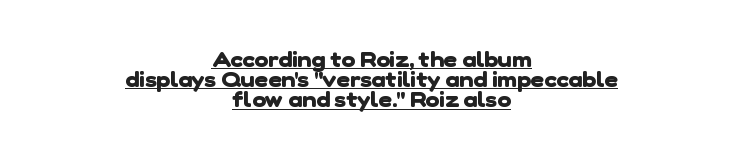
The image shows 21 px bold type; set centered, tight line spacing (0.96x), normal letter spacing, underlined.
